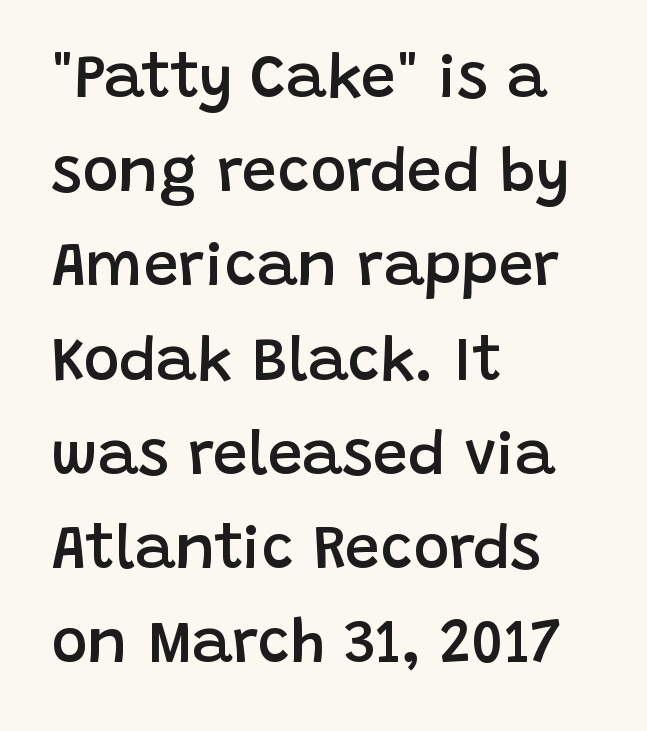
The image shows 62 px semibold sans-serif type, upright; set left-aligned, normal line spacing (1.52x), normal letter spacing, not underlined; low stroke contrast and a large x-height.
